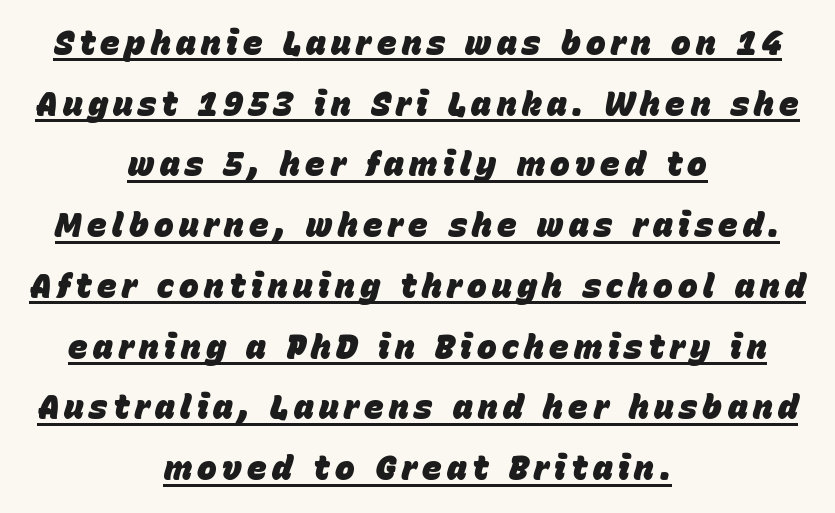
Q: Is the text bold? A: Yes.
Q: Is the text italic (slanted)? A: Yes, it leans right by about 15 degrees.
Q: Is the text underlined? A: Yes.
Q: How is the paragraph aligned? A: Centered.
Q: Width (condensed, normal, or wide)? A: Normal.
Q: Stroke contrast? A: Low.
Q: x-height? A: Large.
Q: Monospaced? A: No.
